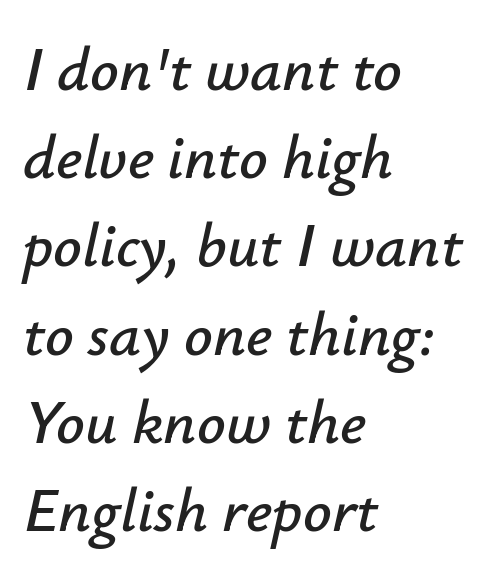
Just letters on the line, the space beneath them empty. Layout note: lines flush left. Reading down the column, the eye jumps a familiar distance to each next line. Inter-character spacing is left at the font's built-in metrics.
